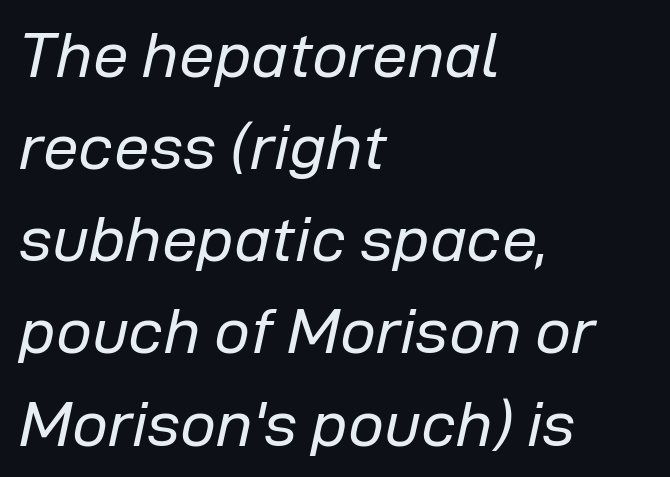
The rendering keeps characters at their native spacing. Bare-footed words on every line. The line-height multiplier appears to be the usual default. This sample uses an oblique cut, with every glyph tilted off the vertical.
